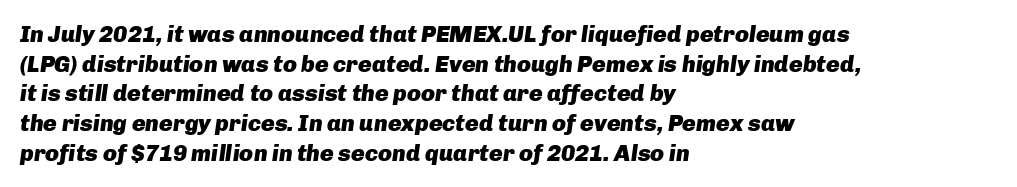
The image shows 23 px bold type, italic (leaning right); set left-aligned, normal line spacing (1.29x), normal letter spacing, not underlined.
